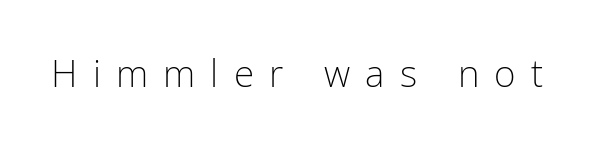
{"serif": "no", "italic": "no", "bold": "no", "weight": "light", "width": "condensed", "stroke_contrast": "low", "x_height": "medium", "monospaced": "no", "underline": "no", "letter_spacing": "wide", "letter_spacing_em": 0.41, "glyph_px": 37}
